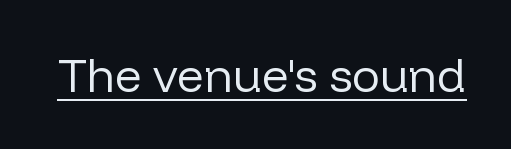
Here the glyphs are tracked normally, forming tight word shapes. Here the designer chose a conventional face with non-uniform glyph widths. This rendering features underlined lettering. Summary of weight: not heavy and not bold. The typeface chosen for these lines omits serifs. The specimen reads as upright at a glance.
